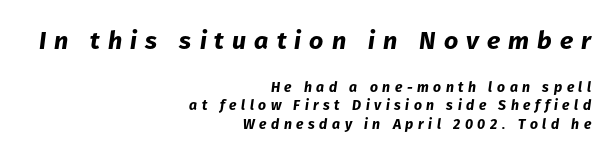
Q: Is the text bold? A: Yes.
Q: Is the text italic (slanted)? A: Yes, it leans right by about 8 degrees.
Q: Is the text underlined? A: No.
Q: How is the paragraph aligned? A: Right-aligned.
Q: Is the spacing between letters normal or unusually wide? A: Unusually wide.
Q: Is the spacing between lines tight, normal or loose? A: Normal.
Q: Which block of text is set in a larger size, the first (top) or the second (bottom)? A: The first (top) one.
